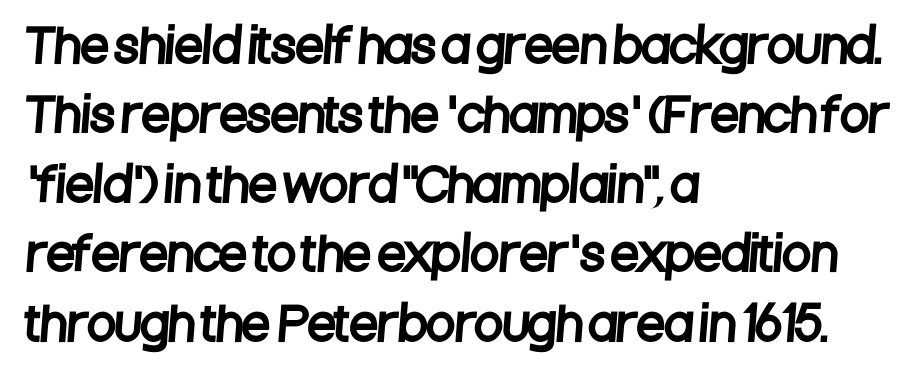
The image shows 46 px condensed sans-serif type; set left-aligned, normal line spacing (1.51x), normal letter spacing, not underlined; low stroke contrast and a large x-height.
